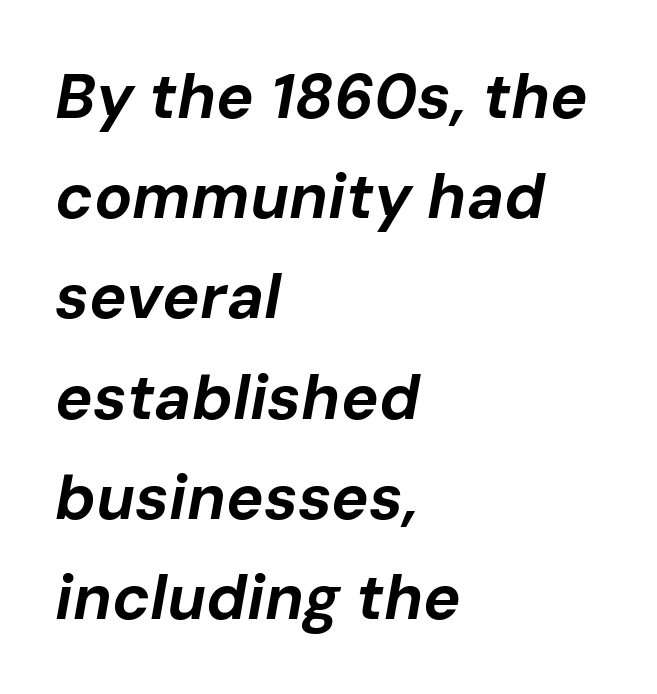
{"italic": "yes", "lean": "right", "slant_degrees": 10, "bold": "yes", "weight": "bold", "width": "normal", "stroke_contrast": "low", "x_height": "medium", "monospaced": "no", "underline": "no", "align": "left", "line_spacing": "normal", "line_spacing_ratio": 1.59, "letter_spacing": "normal", "letter_spacing_em": 0.0, "glyph_px": 63}
